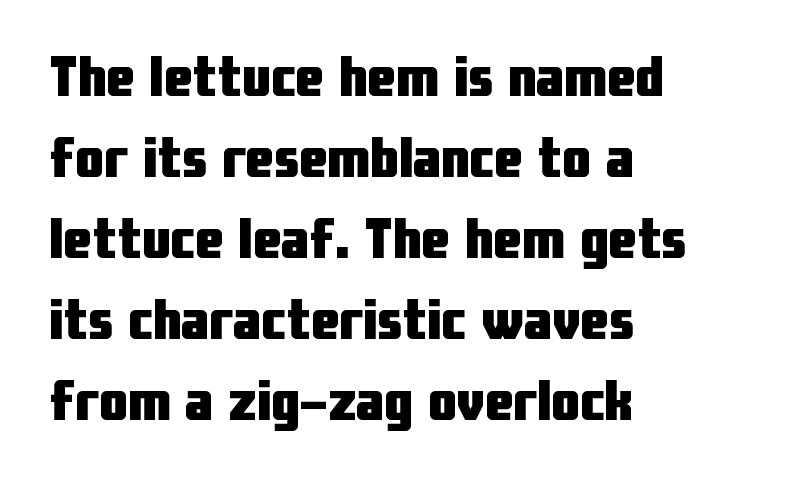
The image shows 57 px heavy, condensed sans-serif type, upright; set left-aligned, normal line spacing (1.42x), normal letter spacing, not underlined; low stroke contrast and a medium x-height.
